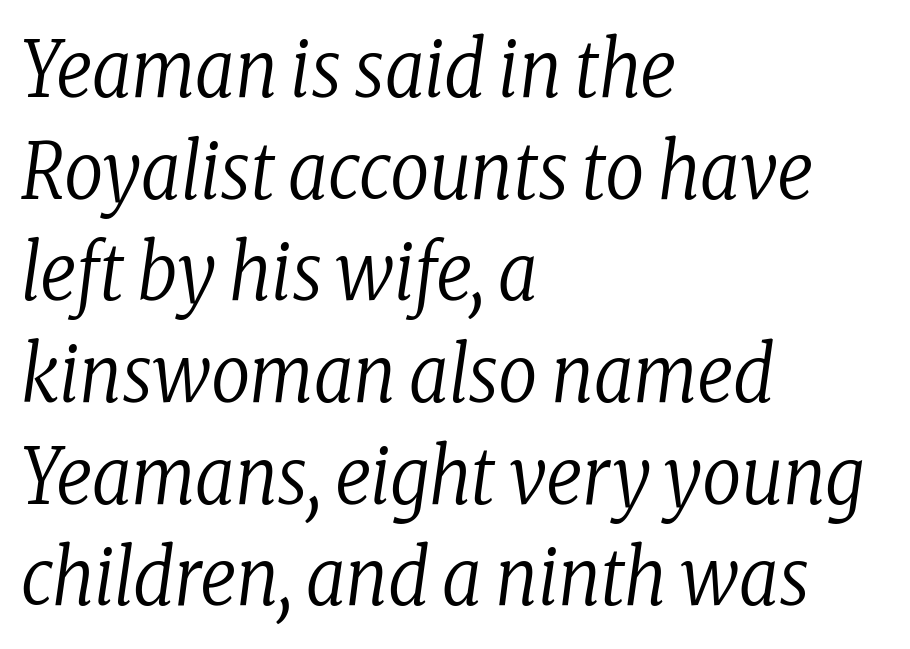
Q: Is the text bold? A: No.
Q: Is the text italic (slanted)? A: Yes, it leans right by about 8 degrees.
Q: Is the typeface a serif or a sans-serif typeface? A: Serif.
Q: Is the text underlined? A: No.
Q: How is the paragraph aligned? A: Left-aligned.
Q: Is the spacing between letters normal or unusually wide? A: Normal.
Q: Is the spacing between lines tight, normal or loose? A: Normal.
Q: Width (condensed, normal, or wide)? A: Condensed.
Q: Stroke contrast? A: Low.
Q: x-height? A: Medium.
Q: Monospaced? A: No.
